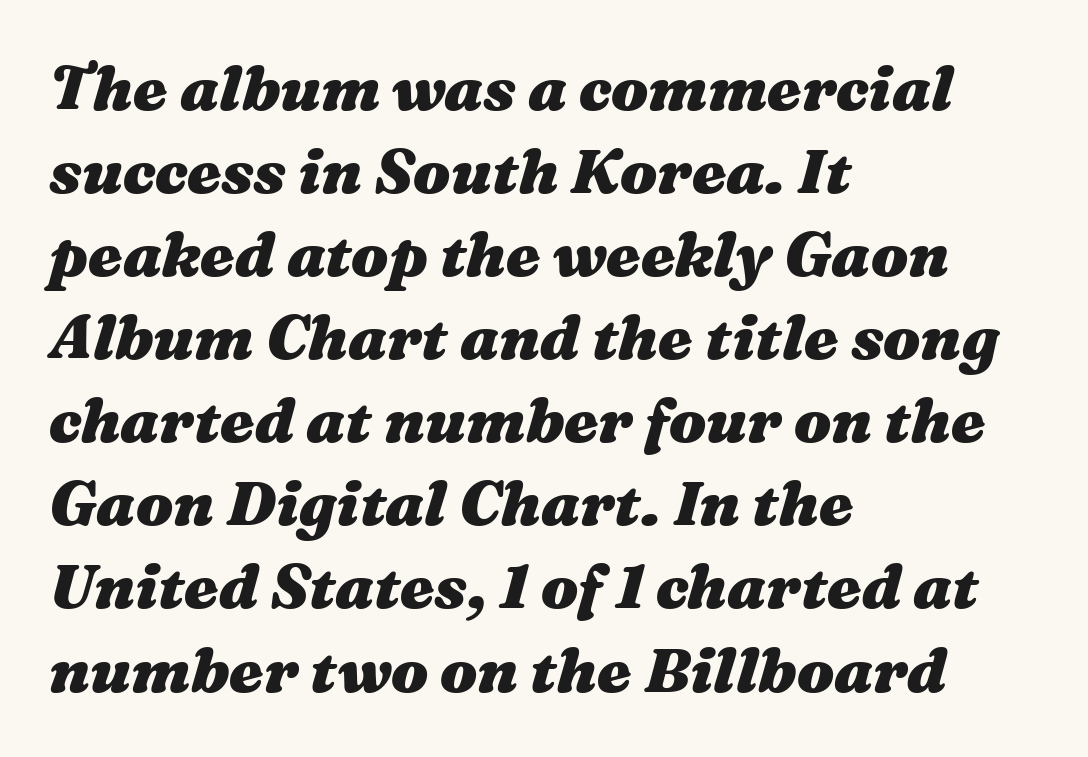
The image shows 62 px heavy, wide type, italic (leaning right); set left-aligned, normal line spacing (1.34x), normal letter spacing, not underlined; medium stroke contrast and a medium x-height.
